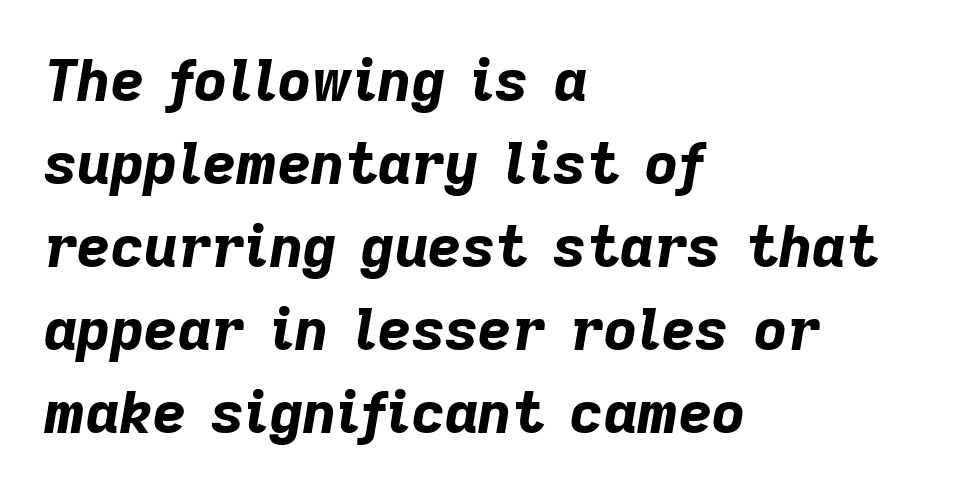
Q: Is the text bold? A: Yes.
Q: Is the text italic (slanted)? A: Yes, it leans right by about 9 degrees.
Q: Is the text underlined? A: No.
Q: How is the paragraph aligned? A: Left-aligned.
Q: Is the spacing between letters normal or unusually wide? A: Normal.
Q: Is the spacing between lines tight, normal or loose? A: Normal.
Q: Width (condensed, normal, or wide)? A: Normal.
Q: Stroke contrast? A: Low.
Q: x-height? A: Medium.
Q: Monospaced? A: No.
